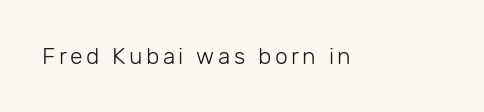
Honestly, there is no underline to notice here at all. This is roman type, the default non-slanted kind. Weight: not bold — regular or lighter.
